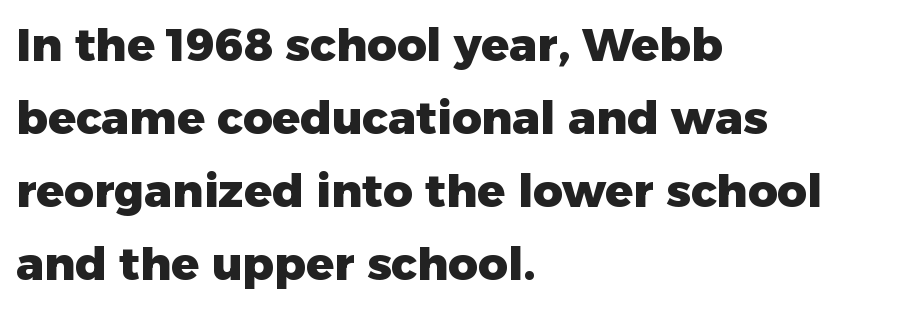
The image shows 46 px heavy sans-serif type, upright; set left-aligned, normal line spacing (1.59x), normal letter spacing, not underlined; low stroke contrast and a medium x-height.
